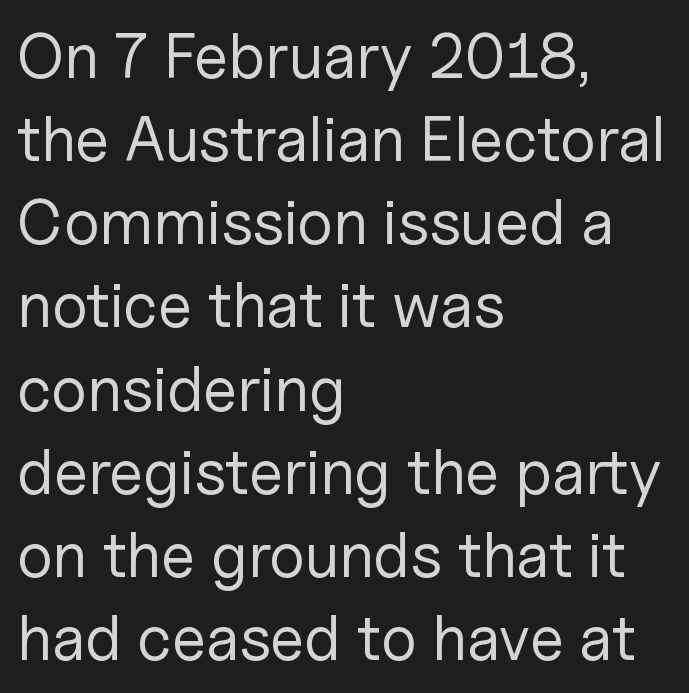
{"serif": "no", "italic": "no", "bold": "no", "weight": "regular", "width": "normal", "stroke_contrast": "low", "x_height": "medium", "monospaced": "no", "underline": "no", "align": "left", "line_spacing": "normal", "line_spacing_ratio": 1.32, "letter_spacing": "normal", "letter_spacing_em": 0.0, "glyph_px": 63}
